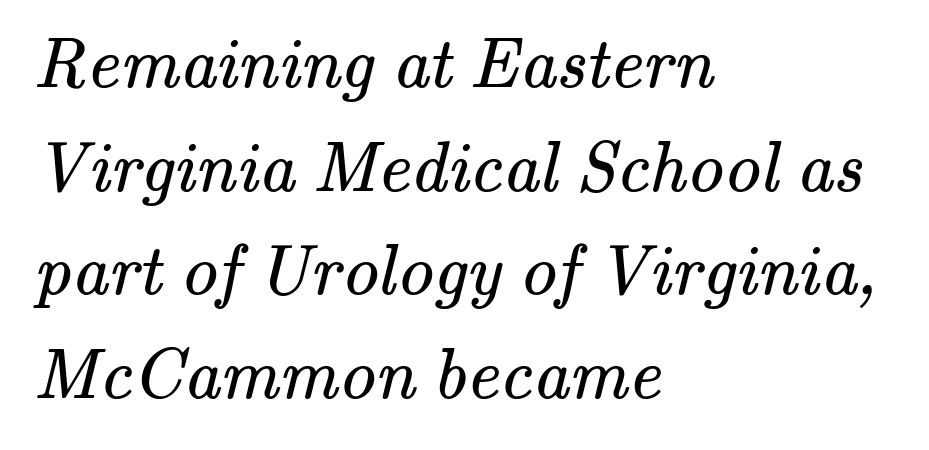
Teacher's note: observe the even left margin — that is flush-left alignment. Each letter keeps its own natural width here, so spacing adapts to shape. The rendering shows small feet on the letterforms — a serif design. Just letters on the line, the space beneath them empty.
